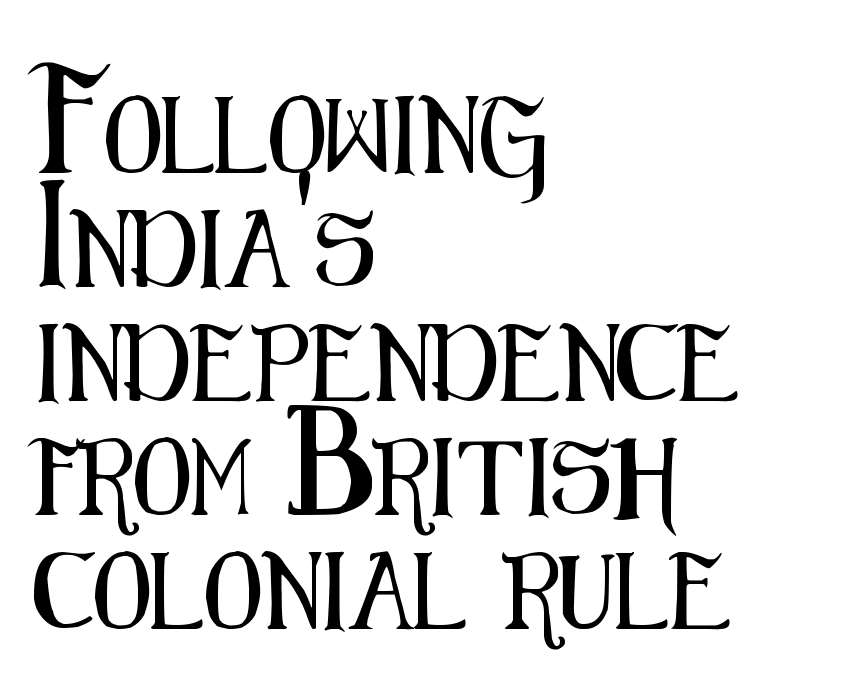
{"italic": "no", "width": "condensed", "stroke_contrast": "medium", "x_height": "medium", "monospaced": "no", "underline": "no", "align": "left", "line_spacing": "normal", "line_spacing_ratio": 1.5, "letter_spacing": "normal", "letter_spacing_em": 0.0, "glyph_px": 76}
